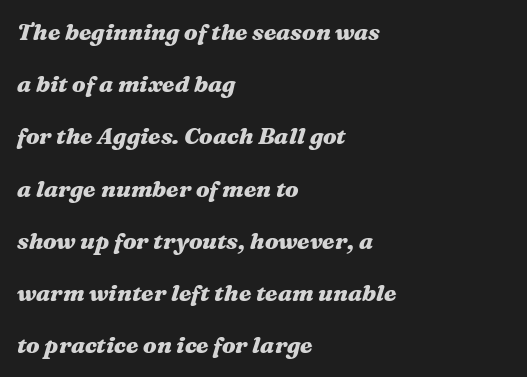
Summary of weight: heavy, a full bold. The designer dialed line spacing up above the default. Looking at the ascenders, they clearly lean. Check the space under the baseline: it is left empty. Inter-character spacing is left at the font's built-in metrics. Horizontally, the lines are justified to the leading edge only.
